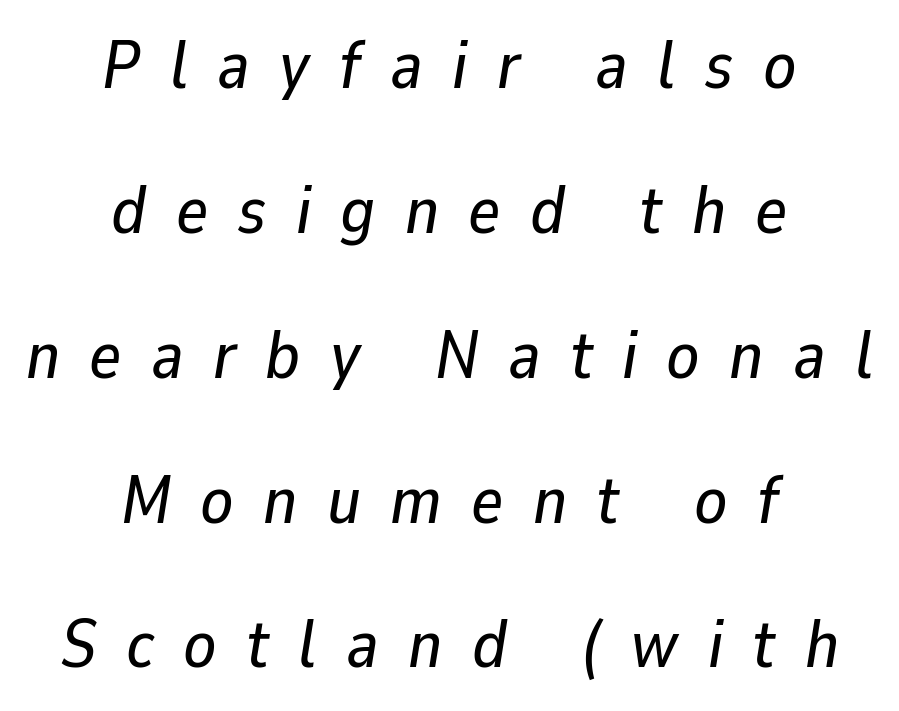
The image shows 68 px text type, italic (leaning right); set centered, loose line spacing (2.13x), unusually wide letter spacing (+0.43 em), not underlined; low stroke contrast and a medium x-height.
